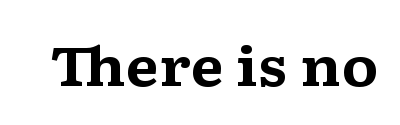
{"serif": "yes", "italic": "no", "bold": "yes", "weight": "bold", "width": "wide", "stroke_contrast": "medium", "x_height": "medium", "monospaced": "no", "underline": "no", "letter_spacing": "normal", "letter_spacing_em": 0.0, "glyph_px": 54}
